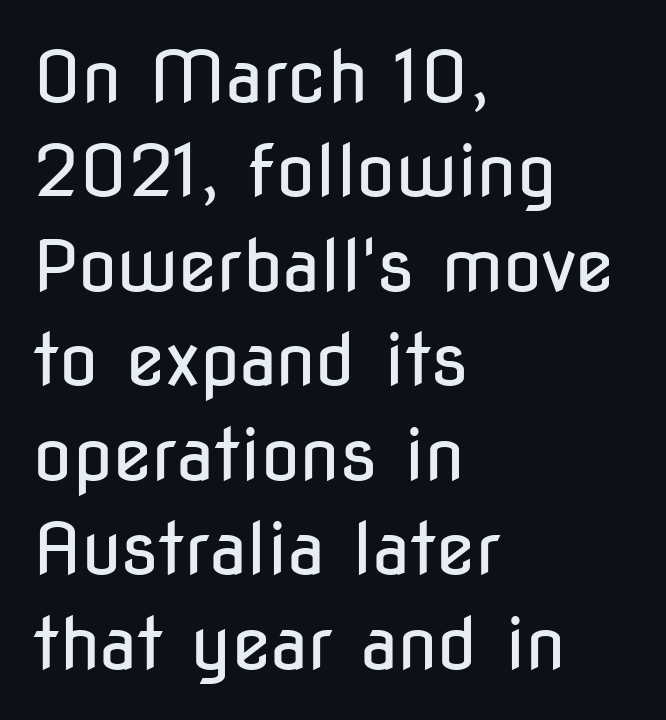
The image shows 71 px regular-weight, condensed sans-serif type, upright; set left-aligned, normal line spacing (1.33x), normal letter spacing, not underlined; low stroke contrast and a medium x-height.
